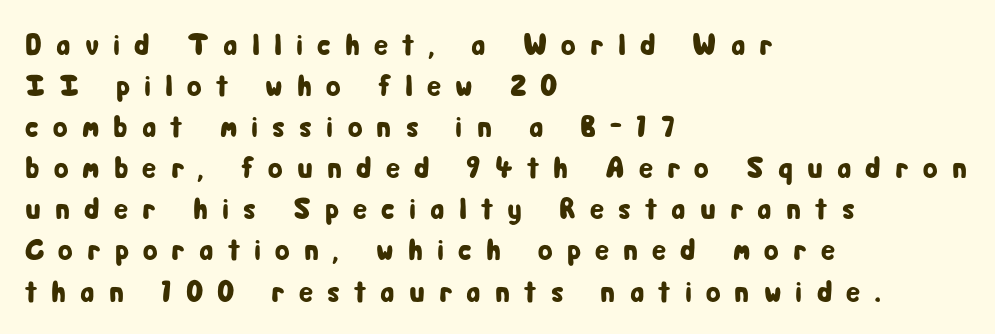
Q: Is the text italic (slanted)? A: No, it is upright.
Q: Is the typeface a serif or a sans-serif typeface? A: Sans-serif.
Q: Is the text underlined? A: No.
Q: How is the paragraph aligned? A: Left-aligned.
Q: Is the spacing between letters normal or unusually wide? A: Unusually wide.
Q: Is the spacing between lines tight, normal or loose? A: Normal.
Q: Width (condensed, normal, or wide)? A: Condensed.
Q: Stroke contrast? A: Low.
Q: x-height? A: Medium.
Q: Monospaced? A: No.
